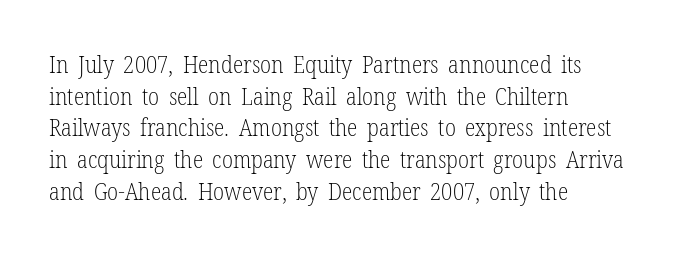
The image shows 24 px text type, upright; set left-aligned, normal line spacing (1.32x), normal letter spacing, not underlined.
